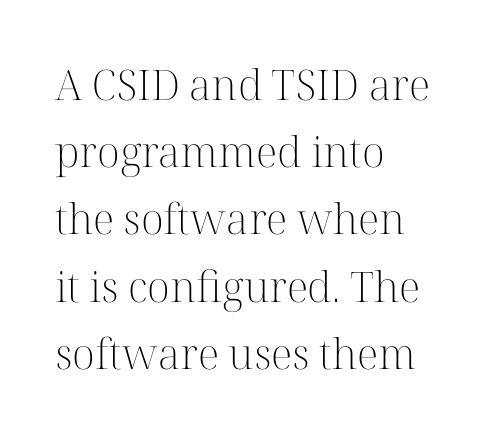
{"serif": "yes", "italic": "no", "bold": "no", "weight": "light", "width": "normal", "stroke_contrast": "high", "x_height": "medium", "monospaced": "no", "underline": "no", "align": "left", "line_spacing": "normal", "line_spacing_ratio": 1.6, "letter_spacing": "normal", "letter_spacing_em": 0.0, "glyph_px": 42}
